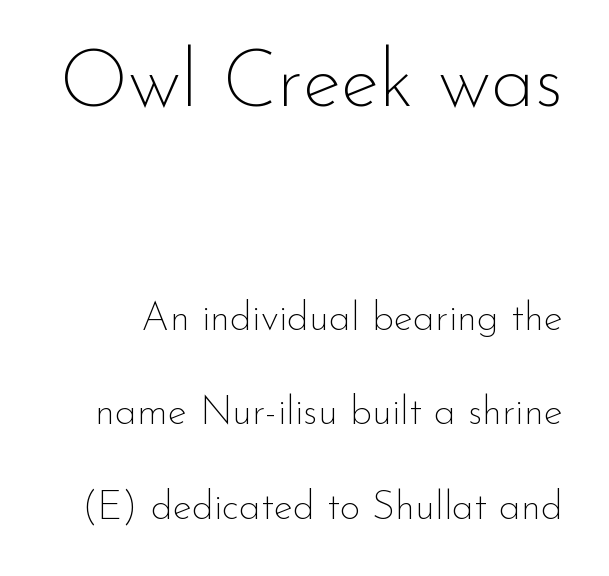
The image shows 80 px thin sans-serif type, upright; set loose line spacing (2.37x), normal letter spacing, not underlined; the first (top) block is 2.0x larger; low stroke contrast and a small x-height.
